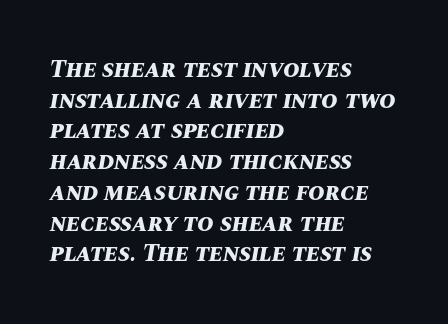
Observe the ordinary spacing: letters are neighbours, not strangers. Quick note: underline off. Notice how the stems are inclined rather than vertical — that's the hallmark of italics. Notice how the passage keeps a crisp vertical edge on the left only. Weight: bold.
